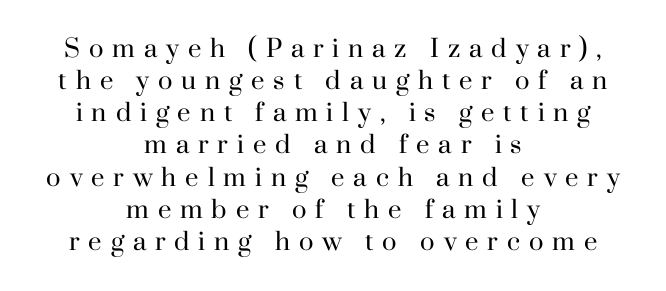
{"italic": "no", "bold": "no", "underline": "no", "align": "center", "line_spacing": "normal", "line_spacing_ratio": 1.34, "letter_spacing": "wide", "letter_spacing_em": 0.37, "glyph_px": 24}
